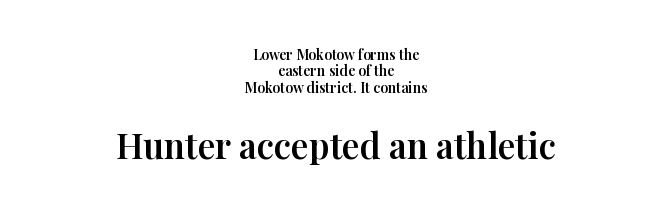
{"serif": "yes", "italic": "no", "width": "normal", "stroke_contrast": "high", "x_height": "medium", "monospaced": "no", "underline": "no", "align": "center", "line_spacing_ratio": 1.17, "letter_spacing": "normal", "letter_spacing_em": 0.0, "larger_block": "second", "size_ratio": 2.5, "glyph_px": 35}
